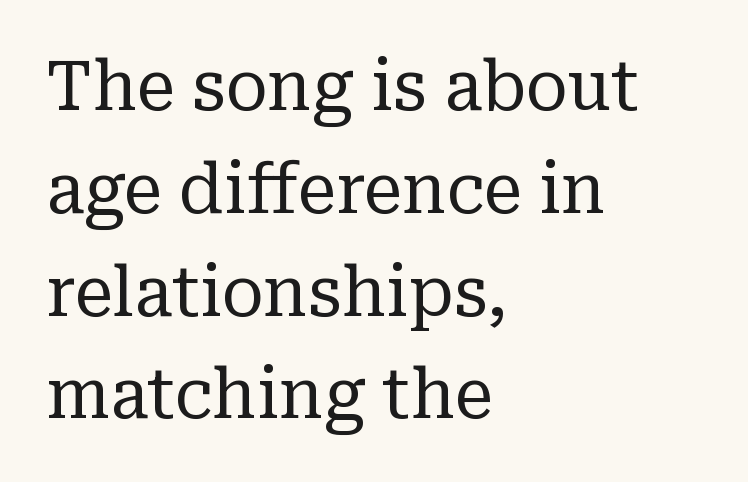
{"serif": "yes", "italic": "no", "bold": "no", "weight": "regular", "width": "normal", "stroke_contrast": "low", "x_height": "medium", "monospaced": "no", "underline": "no", "align": "left", "line_spacing": "normal", "line_spacing_ratio": 1.49, "letter_spacing": "normal", "letter_spacing_em": 0.0, "glyph_px": 69}
